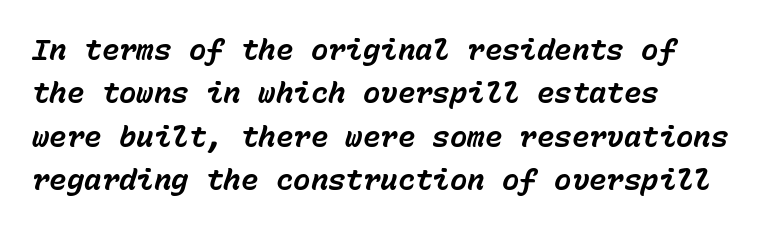
This sample is left-justified, so line endings fall wherever the words run out. The glyphs look as if they've been sheared to an angle. What stands out about the letter spacing? Nothing — it is the standard amount. The space beneath each line is pristine and unruled.
